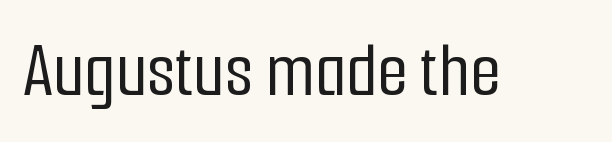
{"serif": "no", "italic": "no", "width": "condensed", "stroke_contrast": "low", "x_height": "medium", "monospaced": "no", "underline": "no", "letter_spacing": "normal", "letter_spacing_em": 0.0, "glyph_px": 79}
